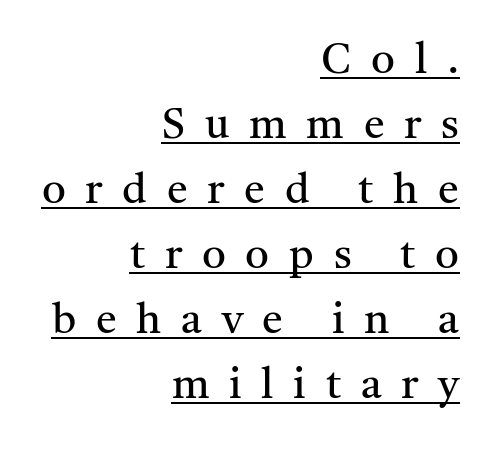
The letters carry serifs — small finishing strokes at the ends of their stems. Underlined type. This sample uses expanded letter spacing, leaving extra air between glyphs. You could not count columns in this text — the font is proportionally spaced. Quick note: not italic, upright.
